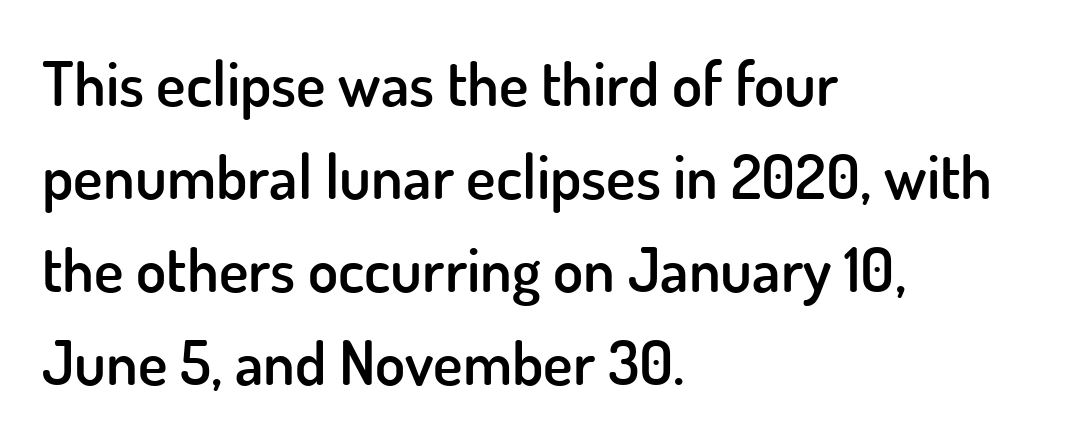
Q: Is the text bold? A: Semi-bold.
Q: Is the text italic (slanted)? A: No, it is upright.
Q: Is the typeface a serif or a sans-serif typeface? A: Sans-serif.
Q: Is the text underlined? A: No.
Q: How is the paragraph aligned? A: Left-aligned.
Q: Is the spacing between letters normal or unusually wide? A: Normal.
Q: Is the spacing between lines tight, normal or loose? A: Normal.
Q: Width (condensed, normal, or wide)? A: Normal.
Q: Stroke contrast? A: Low.
Q: x-height? A: Small.
Q: Monospaced? A: No.
